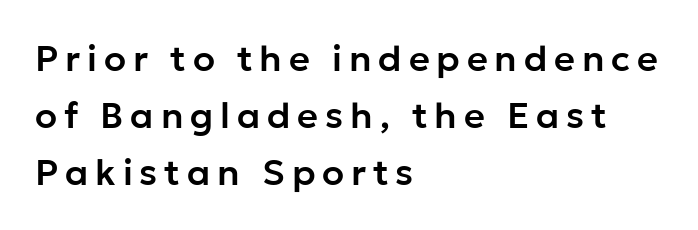
{"serif": "no", "italic": "no", "width": "normal", "stroke_contrast": "low", "x_height": "medium", "monospaced": "no", "underline": "no", "align": "left", "line_spacing": "normal", "line_spacing_ratio": 1.58, "glyph_px": 36}
